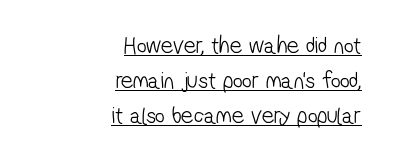
The rendering keeps characters at their native spacing. The lines in this sample share a right terminus and differ only in where they begin. A quiet, ordinary-to-light weight characterises the typeface. These lines sit exactly where default settings would place them. The typesetter has applied underlining to the passage shown.
